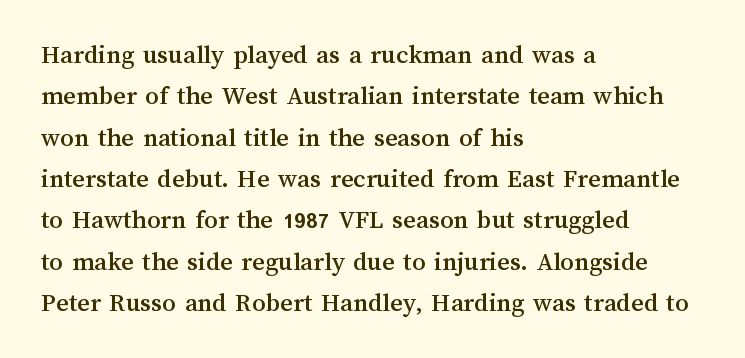
The image shows 27 px text type, upright; set left-aligned, normal line spacing (1.53x), normal letter spacing, not underlined.
